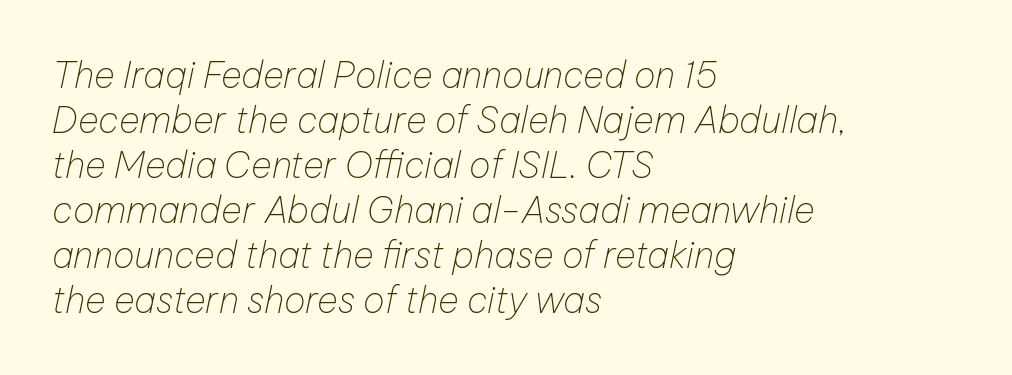
{"italic": "yes", "lean": "right", "slant_degrees": 12, "bold": "no", "weight": "thin", "width": "normal", "stroke_contrast": "low", "x_height": "medium", "monospaced": "no", "underline": "no", "align": "left", "line_spacing": "normal", "line_spacing_ratio": 1.25, "letter_spacing": "normal", "letter_spacing_em": 0.0, "glyph_px": 36}
